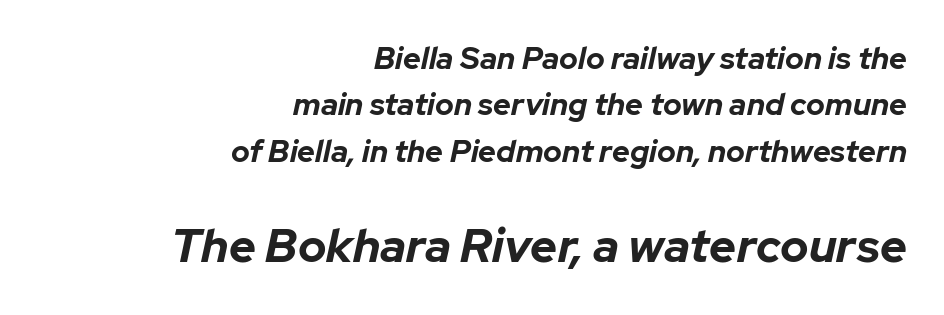
Q: Is the text bold? A: Yes.
Q: Is the text italic (slanted)? A: Yes, it leans right by about 12 degrees.
Q: Is the text underlined? A: No.
Q: How is the paragraph aligned? A: Right-aligned.
Q: Is the spacing between letters normal or unusually wide? A: Normal.
Q: Is the spacing between lines tight, normal or loose? A: Normal.
Q: Which block of text is set in a larger size, the first (top) or the second (bottom)? A: The second (bottom) one.
Q: Width (condensed, normal, or wide)? A: Normal.
Q: Stroke contrast? A: Low.
Q: x-height? A: Medium.
Q: Monospaced? A: No.
